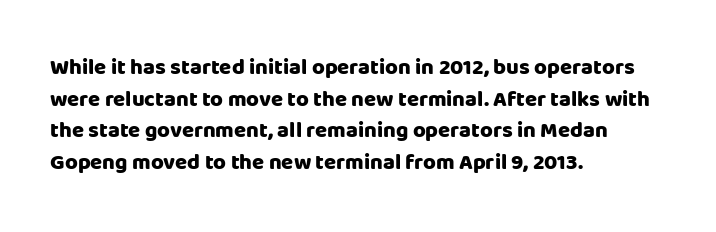
{"italic": "no", "bold": "yes", "underline": "no", "align": "left", "line_spacing": "normal", "line_spacing_ratio": 1.44, "letter_spacing": "normal", "letter_spacing_em": 0.0, "glyph_px": 22}
